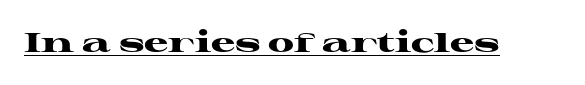
The image shows 27 px bold type, upright; set normal letter spacing, underlined.
